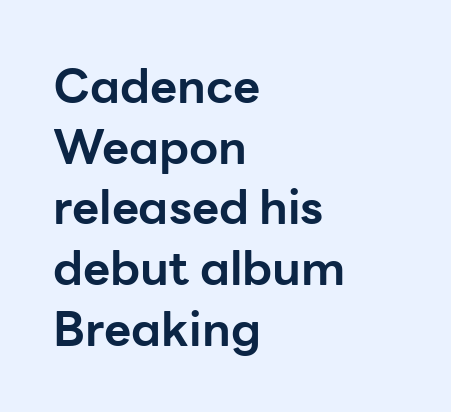
Is the type bold? Yes — the strokes are clearly thick and heavy. The space beneath each line is pristine and unruled. Proportional: the letters do not fall into vertical columns. This rendering leaves character spacing at its baseline value. The leading is moderate, giving the passage an even texture.
